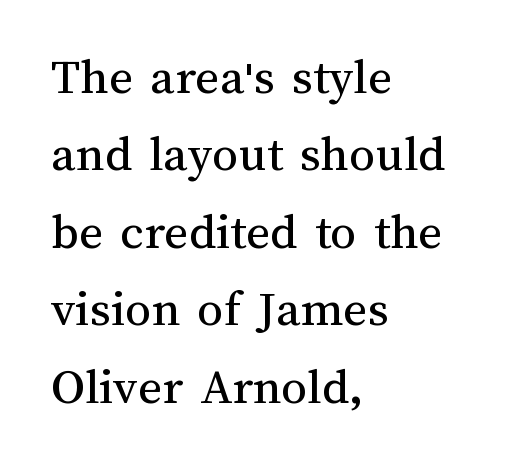
The image shows 52 px regular-weight type, upright; set left-aligned, normal line spacing (1.49x), normal letter spacing, not underlined; medium stroke contrast and a medium x-height.
